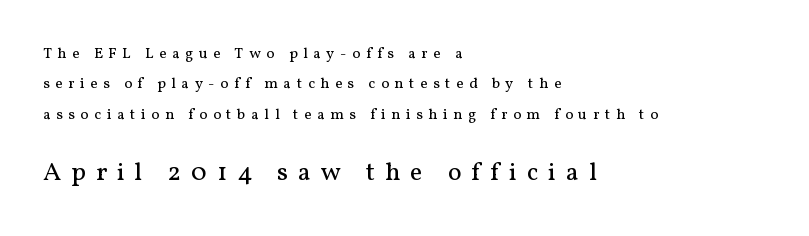
{"italic": "no", "bold": "no", "underline": "no", "align": "left", "line_spacing": "loose", "line_spacing_ratio": 2.03, "letter_spacing": "wide", "letter_spacing_em": 0.38, "larger_block": "second", "size_ratio": 1.73, "glyph_px": 26}
